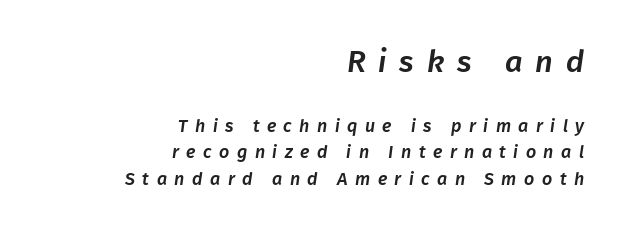
{"serif": "no", "width": "normal", "stroke_contrast": "low", "x_height": "medium", "monospaced": "no", "underline": "no", "align": "right", "line_spacing": "normal", "line_spacing_ratio": 1.46, "letter_spacing": "wide", "letter_spacing_em": 0.41, "larger_block": "first", "size_ratio": 1.72, "glyph_px": 31}
